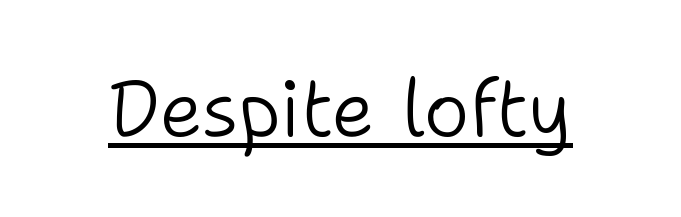
You could not count columns in this text — the font is proportionally spaced. Observe the ordinary spacing: letters are neighbours, not strangers. Ordinary non-slanted type is in use. The sample's only ornament is a line tracing under the words. No extra ink here — the face is not bold.
